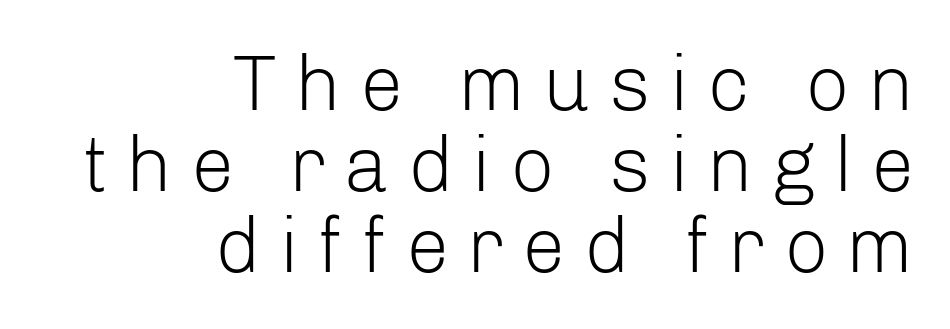
{"serif": "no", "italic": "no", "bold": "no", "weight": "light", "width": "normal", "stroke_contrast": "low", "x_height": "medium", "monospaced": "no", "underline": "no", "align": "right", "line_spacing": "tight", "line_spacing_ratio": 1.04, "letter_spacing": "wide", "letter_spacing_em": 0.23, "glyph_px": 78}
